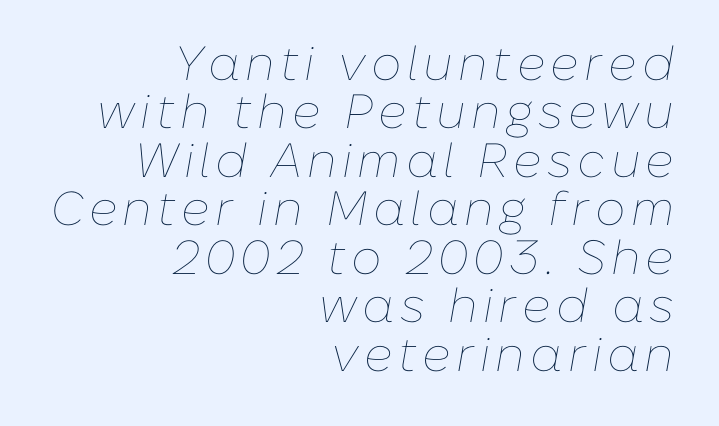
The image shows 48 px thin type, italic (leaning right); set right-aligned, tight line spacing (1.01x), not underlined; low stroke contrast and a medium x-height.
